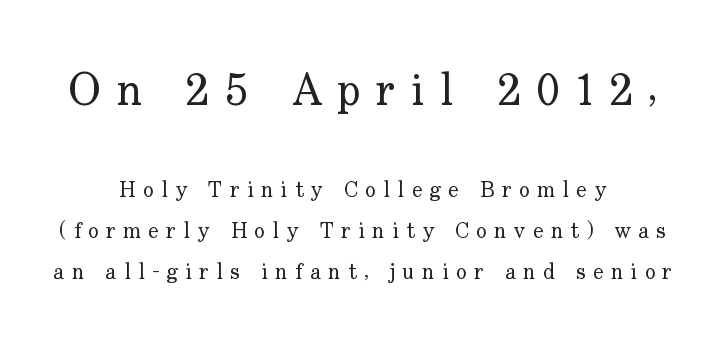
The image shows 45 px regular-weight serif type, upright; set centered, line spacing 1.87x, unusually wide letter spacing (+0.34 em), not underlined; the first (top) block is 2.05x larger; low stroke contrast and a small x-height.
